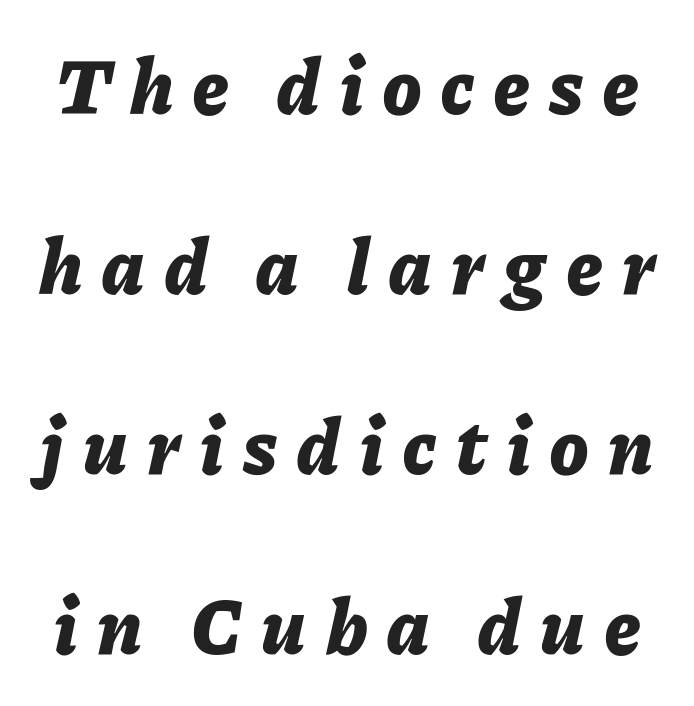
Q: Is the text bold? A: Yes.
Q: Is the text italic (slanted)? A: Yes, it leans right by about 11 degrees.
Q: Is the text underlined? A: No.
Q: Is the spacing between letters normal or unusually wide? A: Unusually wide.
Q: Is the spacing between lines tight, normal or loose? A: Loose.
Q: Width (condensed, normal, or wide)? A: Normal.
Q: Stroke contrast? A: Low.
Q: x-height? A: Medium.
Q: Monospaced? A: No.
